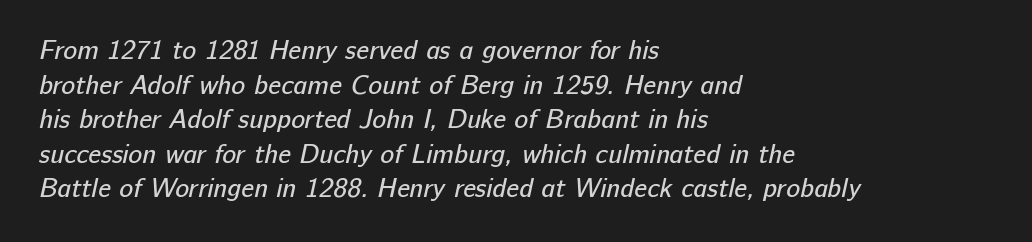
The passage shown stacks its lines at a standard gap. The lines in this sample share a left origin and differ only in where they stop. Words appear dense and cohesive because spacing is normal. Only glyphs here, with clear space below each row. Ink coverage per letter is moderate at most.
